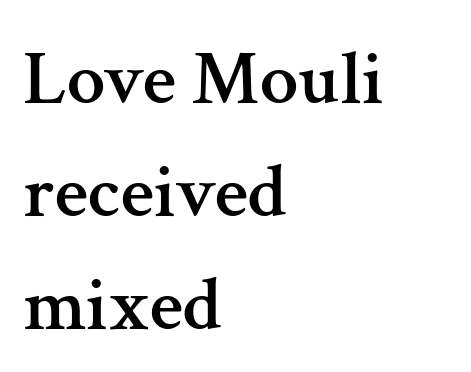
Q: Is the text italic (slanted)? A: No, it is upright.
Q: Is the typeface a serif or a sans-serif typeface? A: Serif.
Q: Is the text underlined? A: No.
Q: How is the paragraph aligned? A: Left-aligned.
Q: Is the spacing between letters normal or unusually wide? A: Normal.
Q: Is the spacing between lines tight, normal or loose? A: Normal.
Q: Width (condensed, normal, or wide)? A: Normal.
Q: Stroke contrast? A: Medium.
Q: x-height? A: Medium.
Q: Monospaced? A: No.
